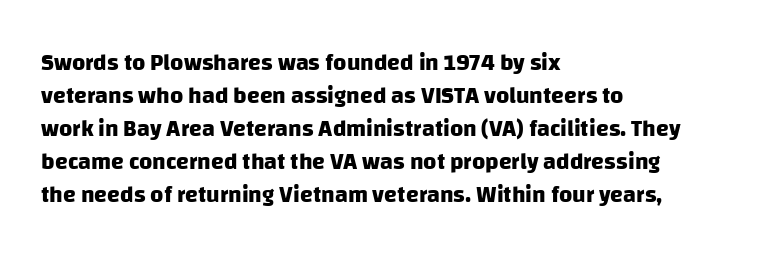
Q: Is the text bold? A: Yes.
Q: Is the text underlined? A: No.
Q: How is the paragraph aligned? A: Left-aligned.
Q: Is the spacing between letters normal or unusually wide? A: Normal.
Q: Is the spacing between lines tight, normal or loose? A: Normal.
